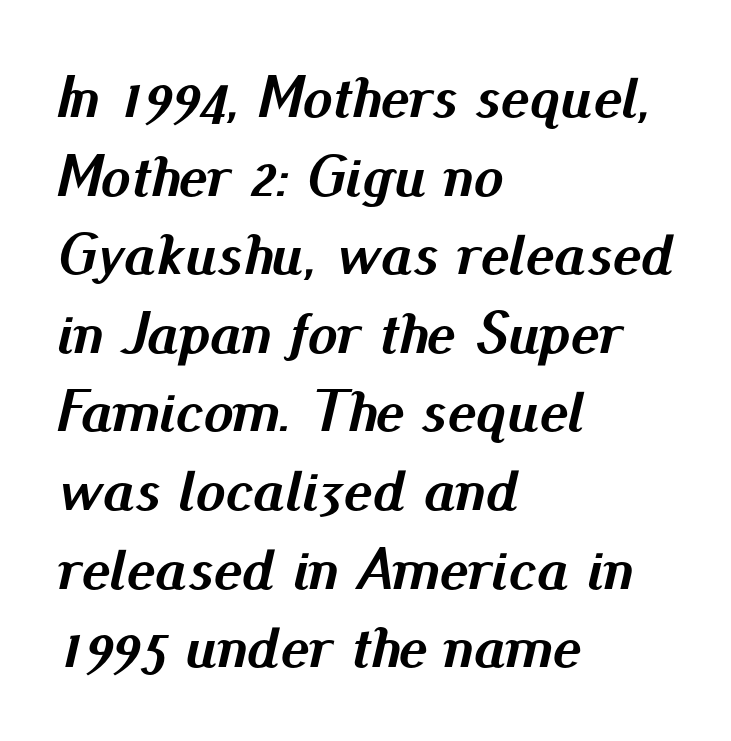
Q: Is the text bold? A: Yes.
Q: Is the text italic (slanted)? A: Yes, it leans right by about 13 degrees.
Q: Is the text underlined? A: No.
Q: How is the paragraph aligned? A: Left-aligned.
Q: Is the spacing between letters normal or unusually wide? A: Normal.
Q: Is the spacing between lines tight, normal or loose? A: Normal.
Q: Width (condensed, normal, or wide)? A: Normal.
Q: Stroke contrast? A: Medium.
Q: x-height? A: Small.
Q: Monospaced? A: No.
